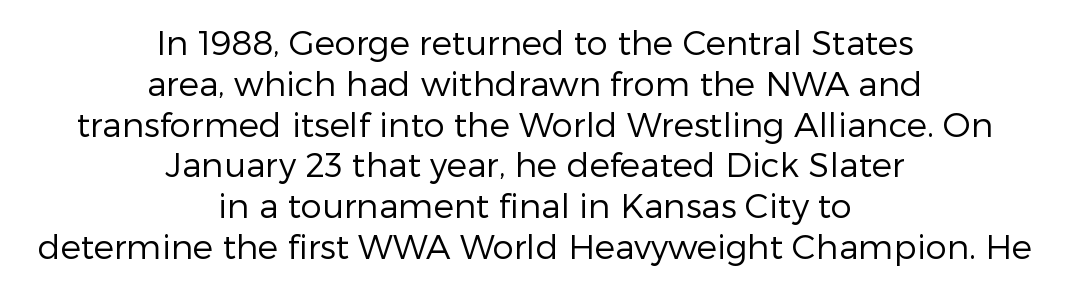
This is the regular roman posture of the typeface. The lines are quadded center. Stroke thickness stays within the range of a standard reading face or lighter. Check the space under the baseline: it is left empty. Each word holds together tightly as a unit, with standard inter-letter gaps.
